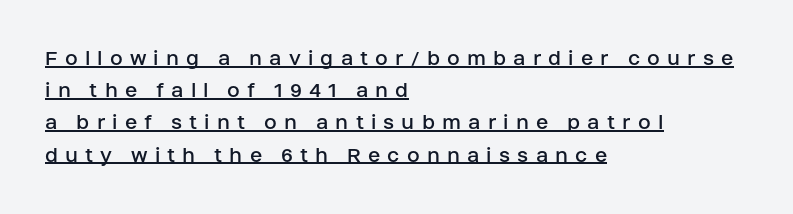
{"italic": "no", "bold": "no", "underline": "yes", "align": "left", "line_spacing": "normal", "line_spacing_ratio": 1.4, "letter_spacing": "wide", "letter_spacing_em": 0.31, "glyph_px": 23}
